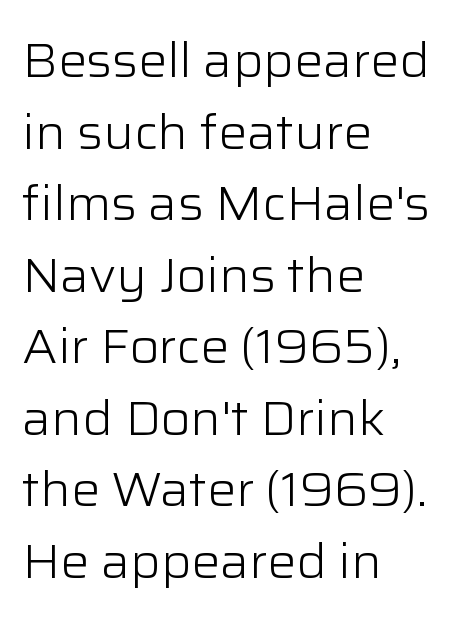
{"serif": "no", "italic": "no", "bold": "no", "weight": "light", "width": "normal", "stroke_contrast": "low", "x_height": "medium", "monospaced": "no", "underline": "no", "align": "left", "line_spacing": "normal", "line_spacing_ratio": 1.49, "letter_spacing": "normal", "letter_spacing_em": 0.0, "glyph_px": 48}
